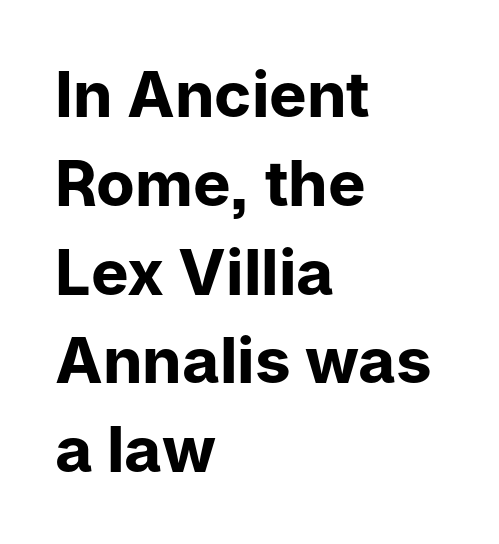
Q: Is the text bold? A: Yes.
Q: Is the text italic (slanted)? A: No, it is upright.
Q: Is the typeface a serif or a sans-serif typeface? A: Sans-serif.
Q: Is the text underlined? A: No.
Q: How is the paragraph aligned? A: Left-aligned.
Q: Is the spacing between letters normal or unusually wide? A: Normal.
Q: Is the spacing between lines tight, normal or loose? A: Normal.
Q: Width (condensed, normal, or wide)? A: Normal.
Q: Stroke contrast? A: Low.
Q: x-height? A: Medium.
Q: Monospaced? A: No.
